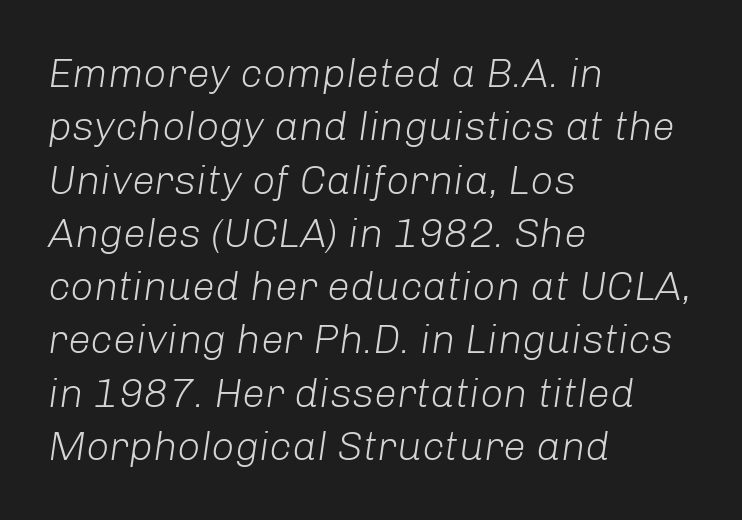
In terms of posture, this sample is oblique. Rows of type keep a routine distance in the vertical direction. This rendering features lettering with no underline. Is the stroke heavy? The answer is a plain regular-or-lighter.
